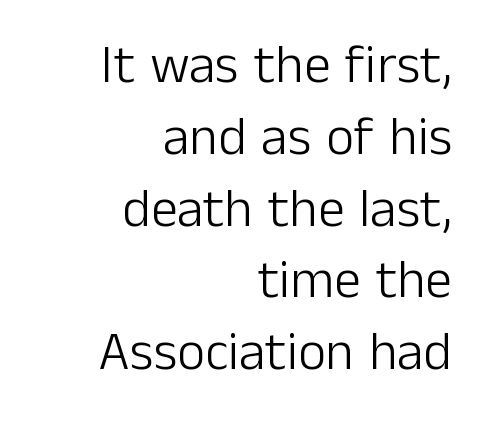
{"serif": "no", "italic": "no", "bold": "no", "weight": "light", "width": "normal", "stroke_contrast": "low", "x_height": "medium", "monospaced": "no", "underline": "no", "align": "right", "line_spacing": "normal", "line_spacing_ratio": 1.33, "letter_spacing": "normal", "letter_spacing_em": 0.0, "glyph_px": 54}
